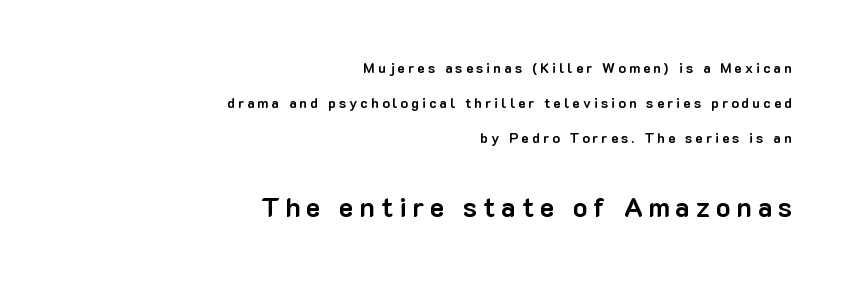
{"italic": "no", "bold": "yes", "underline": "no", "align": "right", "line_spacing": "loose", "line_spacing_ratio": 2.5, "letter_spacing": "wide", "letter_spacing_em": 0.22, "larger_block": "second", "size_ratio": 1.93, "glyph_px": 27}
